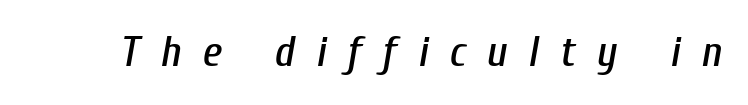
{"italic": "yes", "lean": "right", "slant_degrees": 10, "width": "condensed", "stroke_contrast": "low", "x_height": "medium", "monospaced": "no", "underline": "no", "letter_spacing": "wide", "letter_spacing_em": 0.49, "glyph_px": 43}
